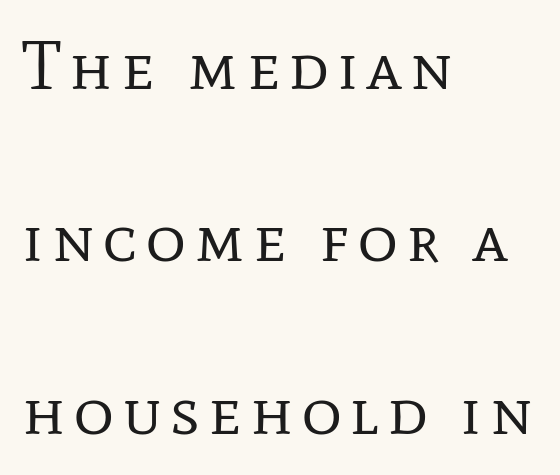
{"serif": "yes", "italic": "no", "bold": "no", "weight": "regular", "width": "normal", "stroke_contrast": "low", "x_height": "medium", "monospaced": "no", "underline": "no", "align": "left", "line_spacing": "loose", "line_spacing_ratio": 2.5, "glyph_px": 69}
